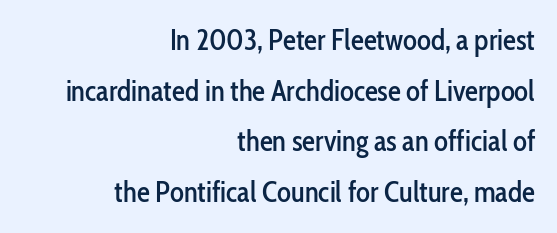
{"serif": "no", "italic": "no", "width": "condensed", "stroke_contrast": "low", "x_height": "medium", "monospaced": "no", "underline": "no", "align": "right", "line_spacing_ratio": 1.75, "letter_spacing": "normal", "letter_spacing_em": 0.0, "glyph_px": 29}
